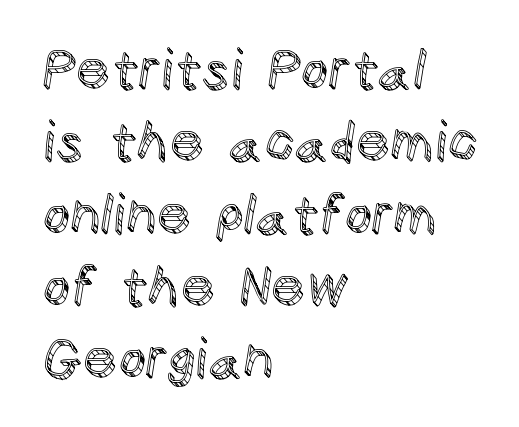
These lines sit exactly where default settings would place them. Do the characters align in a grid? No, the font is proportional. The type is set solid horizontally, with unmodified tracking.
